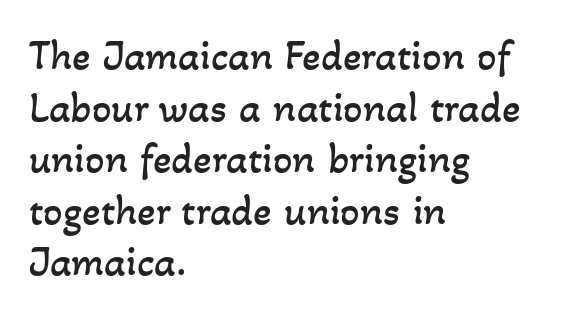
{"bold": "no", "weight": "regular", "width": "normal", "stroke_contrast": "low", "x_height": "small", "monospaced": "no", "underline": "no", "align": "left", "line_spacing_ratio": 1.2, "letter_spacing": "normal", "letter_spacing_em": 0.0, "glyph_px": 43}
